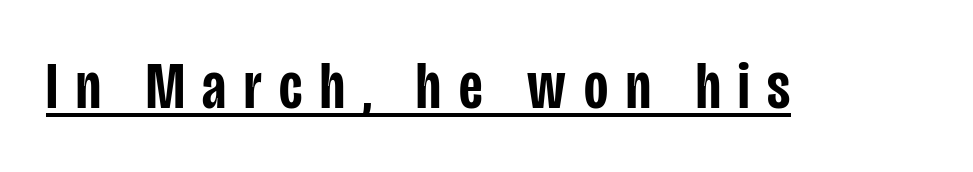
{"serif": "no", "italic": "no", "bold": "semi", "weight": "semibold", "width": "condensed", "stroke_contrast": "low", "x_height": "large", "monospaced": "no", "underline": "yes", "letter_spacing": "wide", "letter_spacing_em": 0.27, "glyph_px": 66}
